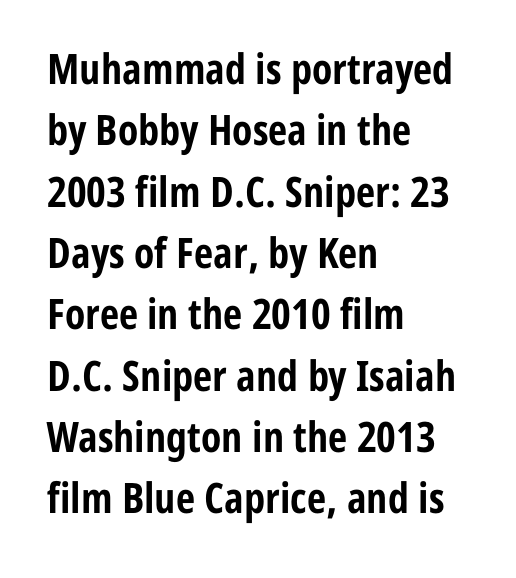
The image shows 42 px bold, condensed sans-serif type, upright; set left-aligned, normal line spacing (1.46x), normal letter spacing, not underlined; low stroke contrast and a medium x-height.
